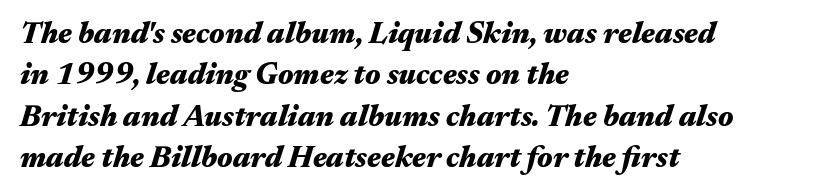
{"italic": "yes", "lean": "right", "slant_degrees": 17, "bold": "yes", "weight": "heavy", "width": "wide", "stroke_contrast": "medium", "x_height": "medium", "monospaced": "no", "underline": "no", "align": "left", "line_spacing": "normal", "line_spacing_ratio": 1.38, "letter_spacing": "normal", "letter_spacing_em": 0.0, "glyph_px": 30}
